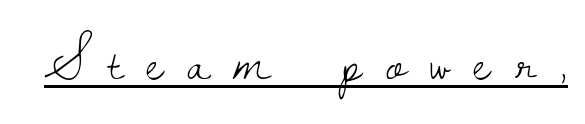
Is there an underline? Yes — a line sits under the letters. Note the varied advance widths — an 'i' is clearly narrower than an 'm'. Caption: expanded tracking, letters set apart. These lines are composed in type with serifs. The passage shown is not bold in any degree.
